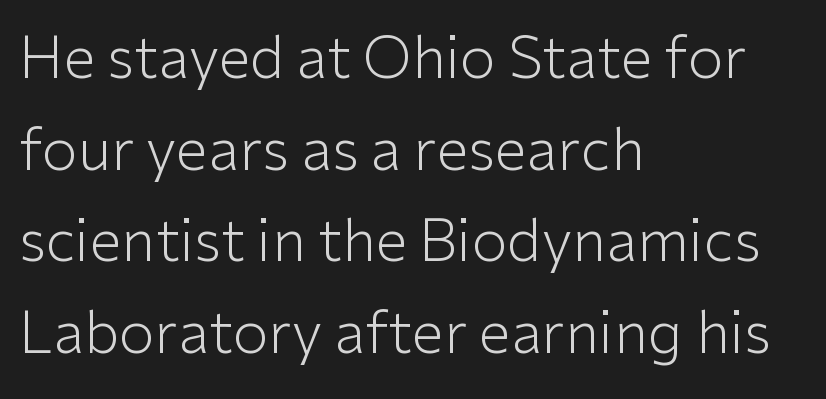
{"serif": "no", "italic": "no", "bold": "no", "weight": "light", "width": "normal", "stroke_contrast": "low", "x_height": "medium", "monospaced": "no", "underline": "no", "align": "left", "line_spacing": "normal", "line_spacing_ratio": 1.58, "letter_spacing": "normal", "letter_spacing_em": 0.0, "glyph_px": 58}
